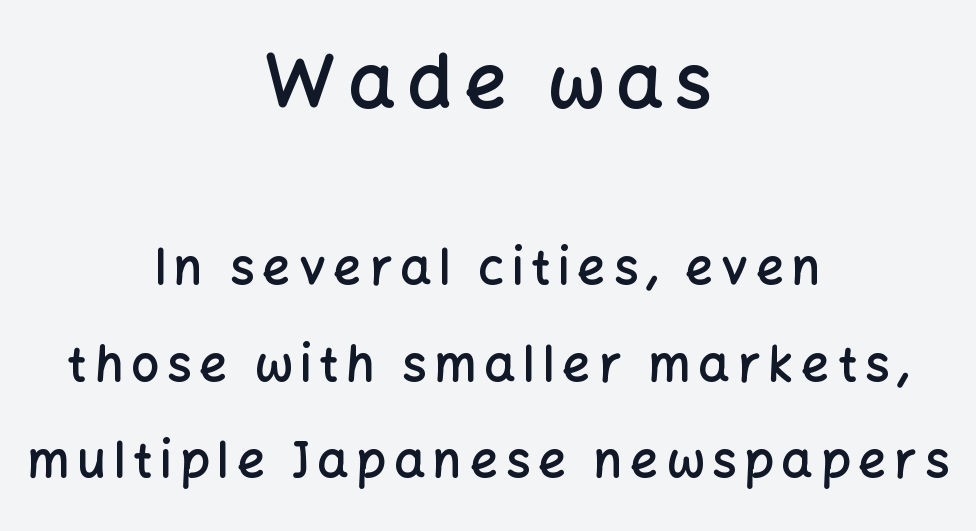
Q: Is the text bold? A: Semi-bold.
Q: Is the text italic (slanted)? A: No, it is upright.
Q: Is the typeface a serif or a sans-serif typeface? A: Sans-serif.
Q: Is the text underlined? A: No.
Q: How is the paragraph aligned? A: Centered.
Q: Is the spacing between lines tight, normal or loose? A: Loose.
Q: Which block of text is set in a larger size, the first (top) or the second (bottom)? A: The first (top) one.
Q: Width (condensed, normal, or wide)? A: Normal.
Q: Stroke contrast? A: Low.
Q: x-height? A: Medium.
Q: Monospaced? A: No.
